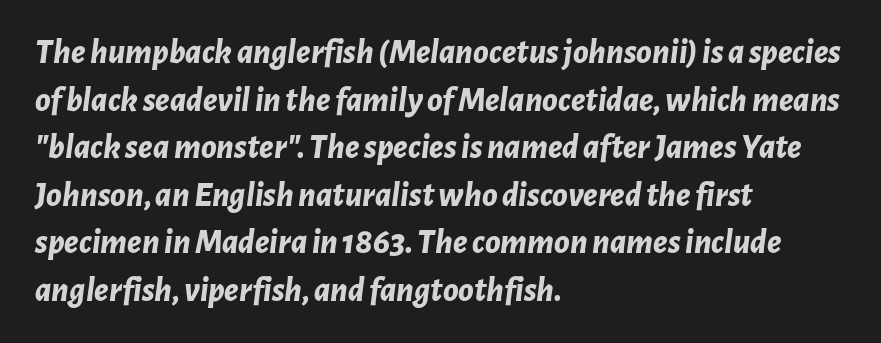
The image shows 35 px bold type, italic (leaning right); set left-aligned, normal line spacing (1.36x), normal letter spacing, not underlined; low stroke contrast and a medium x-height.
